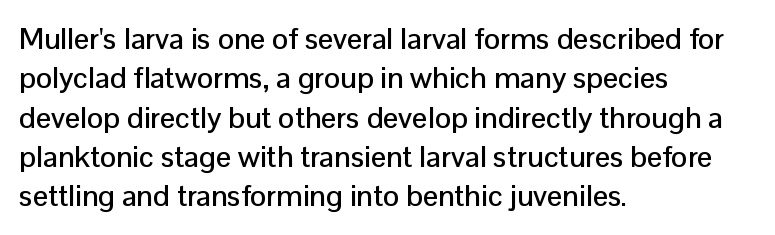
Letters rest on an invisible, unmarked baseline. Baseline-to-baseline distance is the conventional proportion of letter height. Nothing sits at the stroke ends, so this counts as sans-serif. How are the letters spaced? Ordinarily, with no added tracking.
